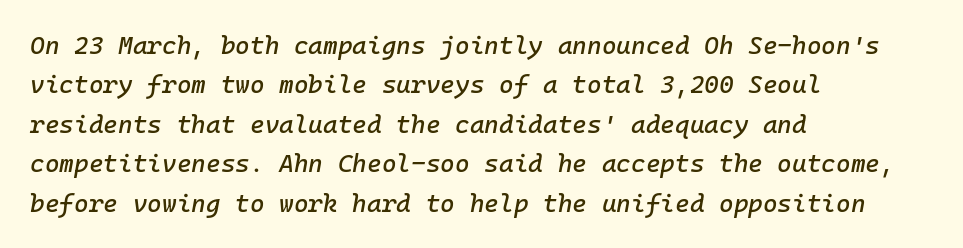
Q: Is the text italic (slanted)? A: Yes, it leans right by about 10 degrees.
Q: Is the text underlined? A: No.
Q: How is the paragraph aligned? A: Left-aligned.
Q: Is the spacing between letters normal or unusually wide? A: Normal.
Q: Is the spacing between lines tight, normal or loose? A: Normal.
